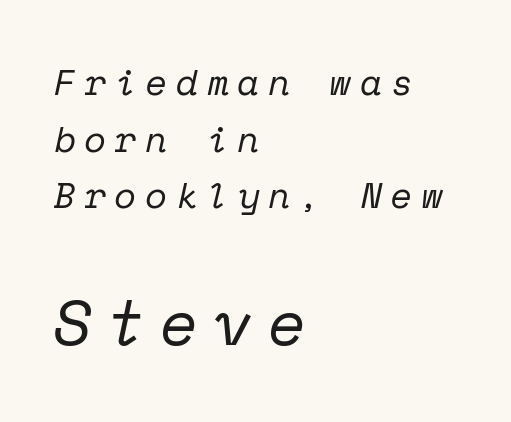
{"serif": "yes", "italic": "yes", "lean": "right", "slant_degrees": 12, "bold": "no", "weight": "regular", "width": "normal", "stroke_contrast": "low", "x_height": "medium", "monospaced": "yes", "underline": "no", "align": "left", "line_spacing": "normal", "line_spacing_ratio": 1.57, "letter_spacing": "wide", "letter_spacing_em": 0.24, "larger_block": "second", "size_ratio": 1.75, "glyph_px": 63}
